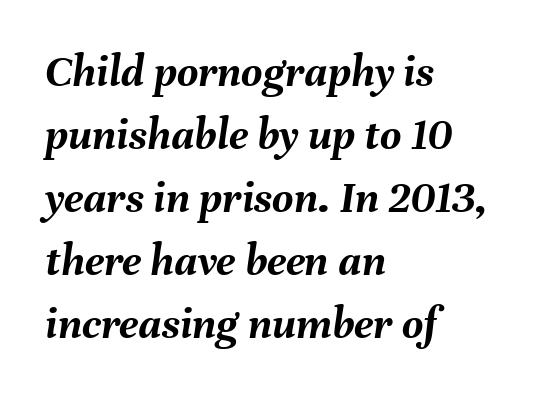
{"italic": "yes", "lean": "right", "slant_degrees": 8, "bold": "yes", "weight": "semibold", "width": "normal", "stroke_contrast": "medium", "x_height": "medium", "monospaced": "no", "underline": "no", "align": "left", "line_spacing": "normal", "line_spacing_ratio": 1.37, "letter_spacing": "normal", "letter_spacing_em": 0.0, "glyph_px": 46}
